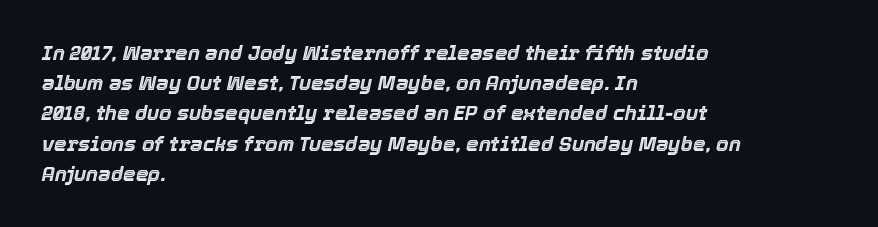
The image shows 20 px text type, italic (leaning right); set left-aligned, normal line spacing (1.51x), normal letter spacing, not underlined.
